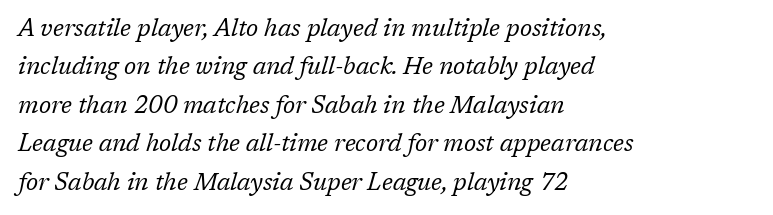
{"italic": "yes", "lean": "right", "slant_degrees": 17, "bold": "no", "underline": "no", "align": "left", "line_spacing": "normal", "line_spacing_ratio": 1.6, "letter_spacing": "normal", "letter_spacing_em": 0.0, "glyph_px": 24}
